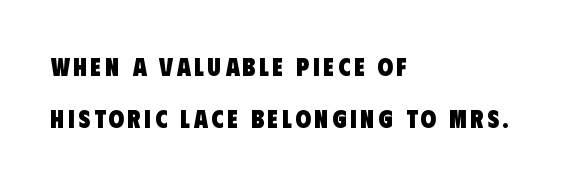
Leading: increased. Typesetter's note: full bold, strokes at maximum text heaviness. Bare-footed words on every line. Is the block centered? No — it sits flush against the left margin.
